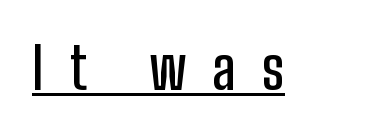
The passage shown has open, widely tracked lettering throughout. Designer's note — italics off, roman on. Here the designer chose a conventional face with non-uniform glyph widths. Type style note: lacks serifs. Quick note: underline on.
